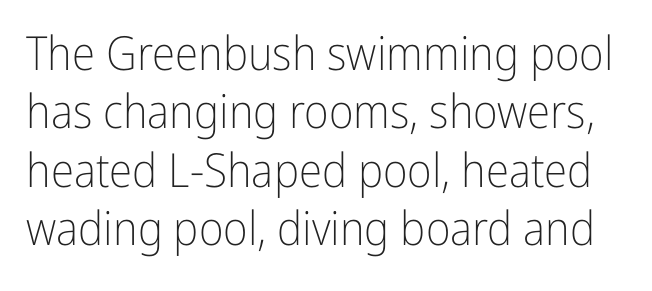
Q: Is the text bold? A: No.
Q: Is the text italic (slanted)? A: No, it is upright.
Q: Is the typeface a serif or a sans-serif typeface? A: Sans-serif.
Q: Is the text underlined? A: No.
Q: Is the spacing between letters normal or unusually wide? A: Normal.
Q: Width (condensed, normal, or wide)? A: Condensed.
Q: Stroke contrast? A: Low.
Q: x-height? A: Medium.
Q: Monospaced? A: No.
